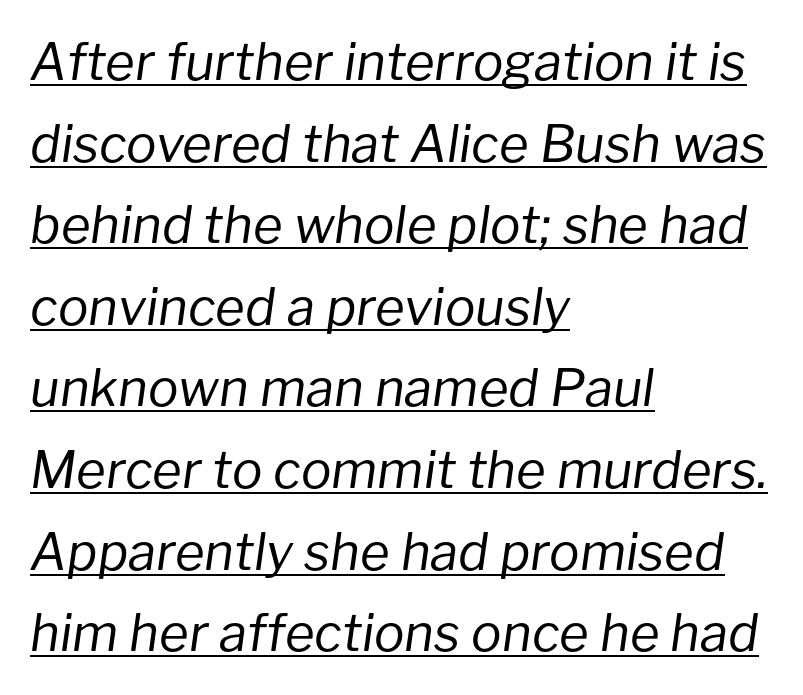
{"italic": "yes", "lean": "right", "slant_degrees": 8, "bold": "no", "weight": "regular", "width": "normal", "stroke_contrast": "low", "x_height": "medium", "monospaced": "no", "underline": "yes", "align": "left", "line_spacing": "normal", "line_spacing_ratio": 1.6, "letter_spacing": "normal", "letter_spacing_em": 0.0, "glyph_px": 51}
